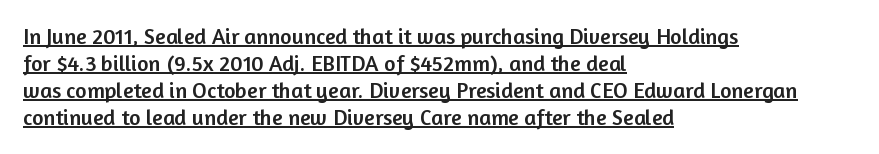
{"italic": "no", "underline": "yes", "align": "left", "line_spacing_ratio": 1.22, "letter_spacing": "normal", "letter_spacing_em": 0.0, "glyph_px": 22}
